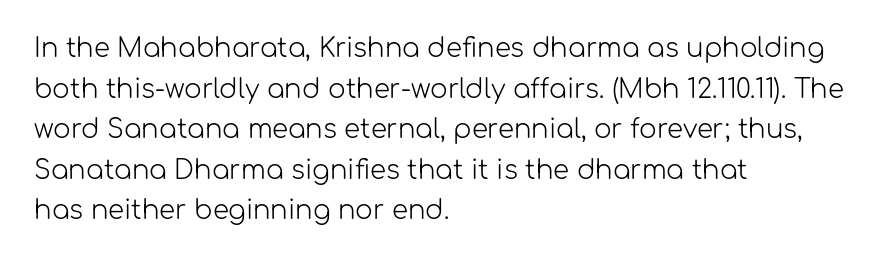
The zone under the glyphs is completely vacant. Letters have the restrained weight of plain body copy at most. Line beginnings align vertically; line endings do not. The gaps between neighbouring characters are ordinary and unremarkable.
